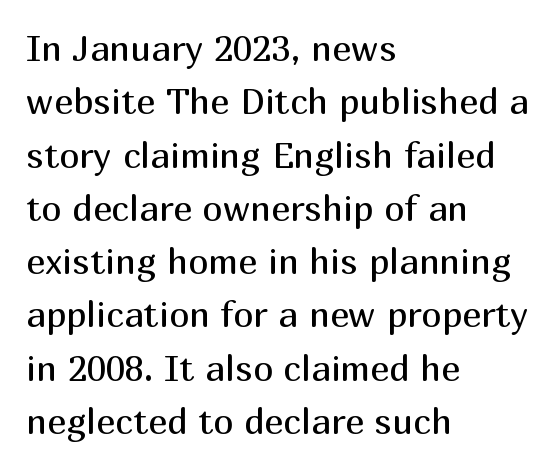
{"serif": "no", "italic": "no", "bold": "no", "weight": "regular", "width": "normal", "stroke_contrast": "medium", "x_height": "medium", "monospaced": "no", "underline": "no", "align": "left", "line_spacing": "normal", "line_spacing_ratio": 1.48, "letter_spacing": "normal", "letter_spacing_em": 0.0, "glyph_px": 36}
